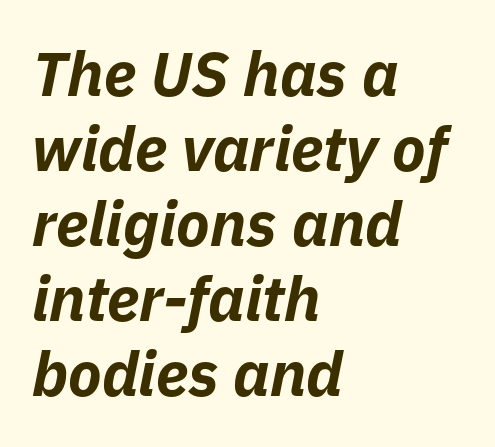
Decoration check: the copy has no underline. Spacing verdict: proportional, widths tailored to each character. Heft: maximum for text — a bold. Slant detected: the letters are inclined.
